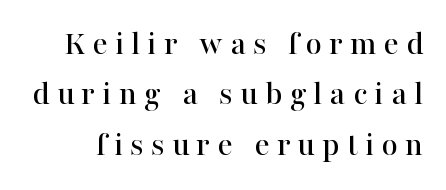
A typesetter would mark this as roman, not italic. Does extra space separate the letters? Yes, quite a lot of it. One glance says typical: line gaps are just what's usual. The words here are not underlined. The passage shown is typed in a proportional face where columns would drift. Check where the strokes stop: tiny serifs finish them off.
